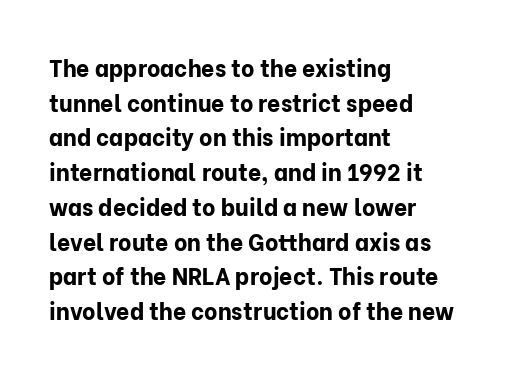
Q: Is the text bold? A: Yes.
Q: Is the text italic (slanted)? A: No, it is upright.
Q: Is the text underlined? A: No.
Q: How is the paragraph aligned? A: Left-aligned.
Q: Is the spacing between letters normal or unusually wide? A: Normal.
Q: Is the spacing between lines tight, normal or loose? A: Normal.
